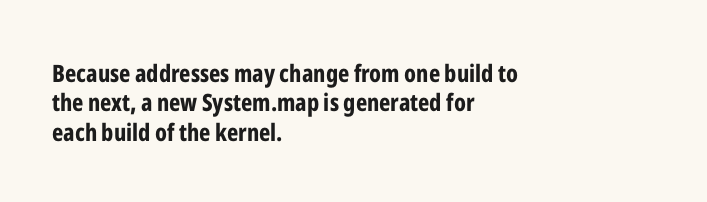
Q: Is the text bold? A: Yes.
Q: Is the text italic (slanted)? A: No, it is upright.
Q: Is the text underlined? A: No.
Q: How is the paragraph aligned? A: Left-aligned.
Q: Is the spacing between letters normal or unusually wide? A: Normal.
